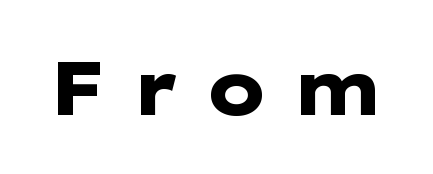
The image shows 75 px heavy, wide sans-serif type, upright; set unusually wide letter spacing (+0.3 em), not underlined; low stroke contrast and a medium x-height.
